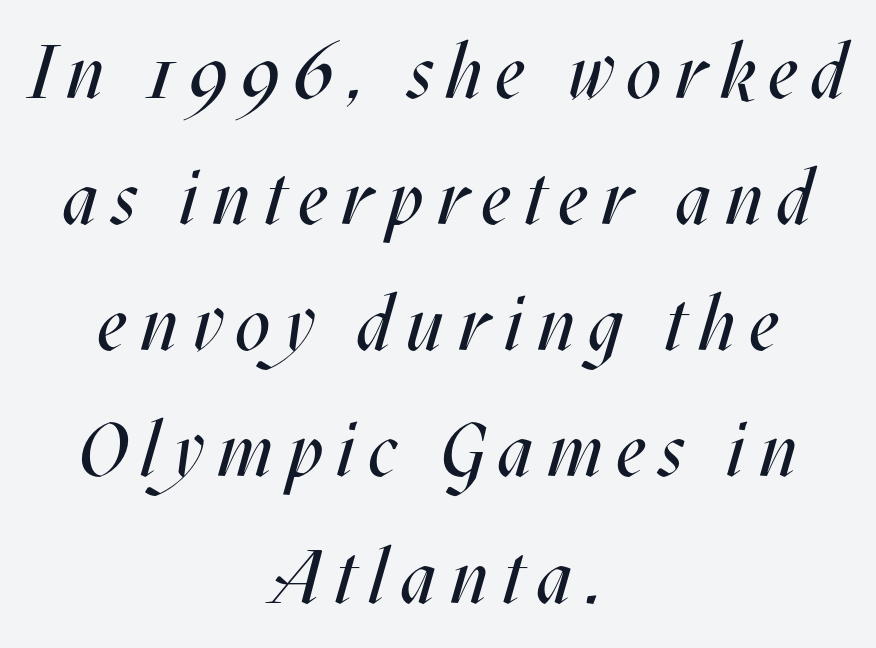
Q: Is the text bold? A: No.
Q: Is the text italic (slanted)? A: Yes, it leans right by about 17 degrees.
Q: Is the text underlined? A: No.
Q: How is the paragraph aligned? A: Centered.
Q: Is the spacing between lines tight, normal or loose? A: Normal.
Q: Width (condensed, normal, or wide)? A: Condensed.
Q: Stroke contrast? A: Medium.
Q: x-height? A: Large.
Q: Monospaced? A: No.
